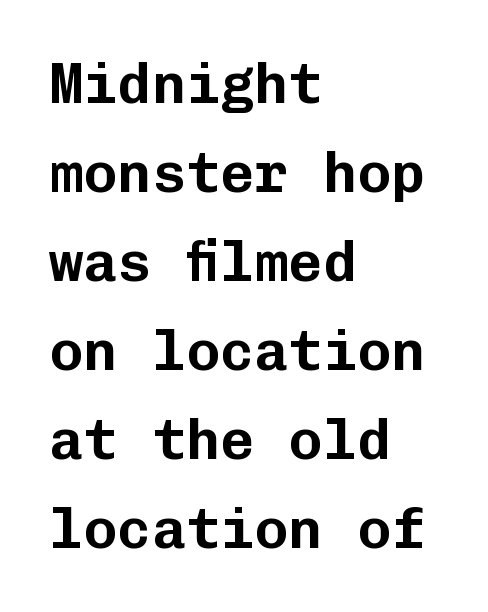
{"serif": "no", "italic": "no", "width": "normal", "stroke_contrast": "low", "x_height": "medium", "monospaced": "yes", "underline": "no", "align": "left", "line_spacing": "normal", "line_spacing_ratio": 1.56, "letter_spacing": "normal", "letter_spacing_em": 0.0, "glyph_px": 57}
